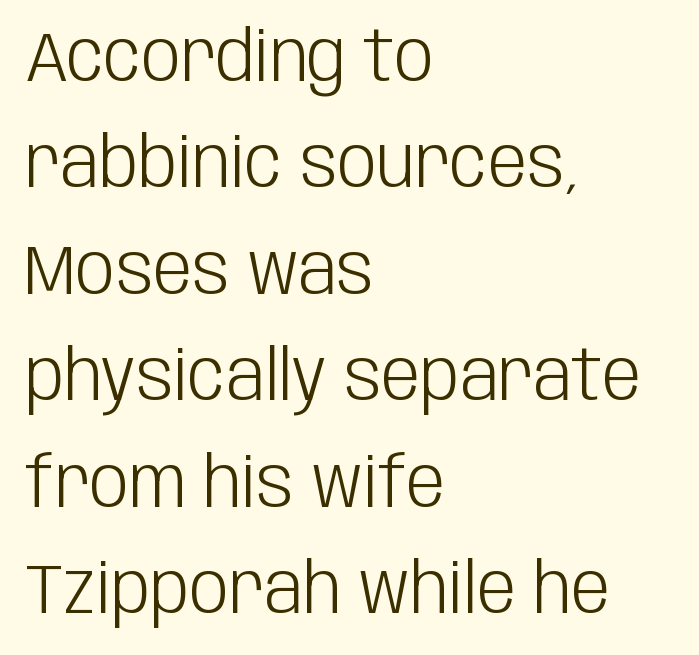
The image shows 70 px light, condensed sans-serif type, upright; set left-aligned, normal line spacing (1.52x), normal letter spacing, not underlined; low stroke contrast and a large x-height.
